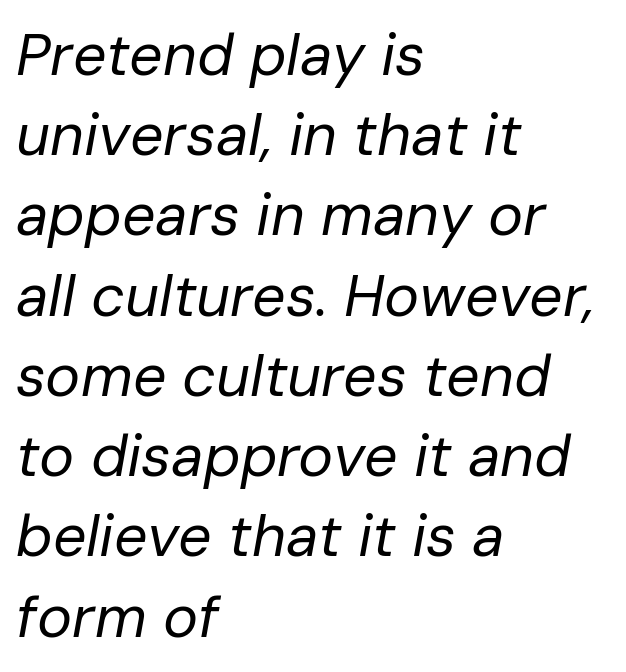
{"italic": "yes", "lean": "right", "slant_degrees": 10, "bold": "no", "weight": "regular", "width": "normal", "stroke_contrast": "low", "x_height": "medium", "monospaced": "no", "underline": "no", "align": "left", "line_spacing": "normal", "line_spacing_ratio": 1.36, "letter_spacing": "normal", "letter_spacing_em": 0.0, "glyph_px": 59}
